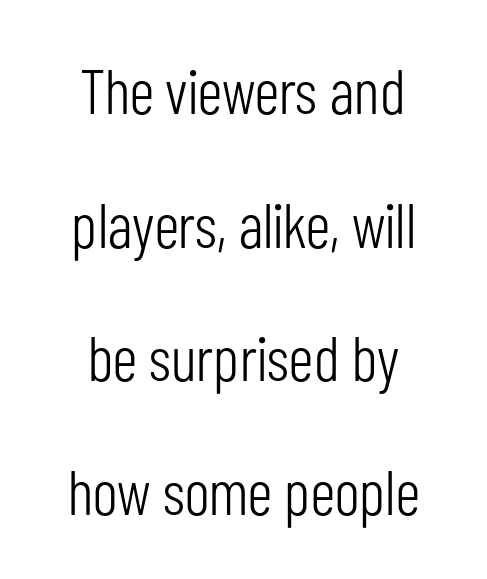
Q: Is the text bold? A: No.
Q: Is the text italic (slanted)? A: No, it is upright.
Q: Is the typeface a serif or a sans-serif typeface? A: Sans-serif.
Q: Is the text underlined? A: No.
Q: How is the paragraph aligned? A: Centered.
Q: Is the spacing between letters normal or unusually wide? A: Normal.
Q: Is the spacing between lines tight, normal or loose? A: Loose.
Q: Width (condensed, normal, or wide)? A: Condensed.
Q: Stroke contrast? A: Low.
Q: x-height? A: Medium.
Q: Monospaced? A: No.
